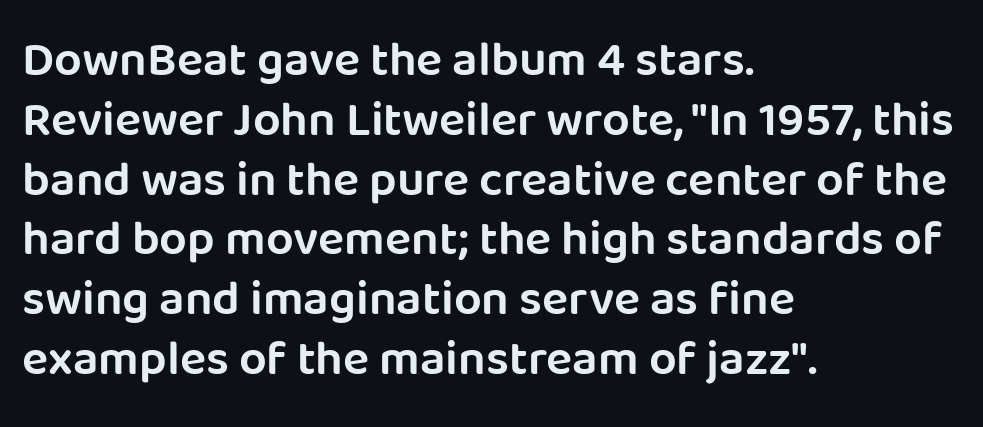
The image shows 49 px semibold sans-serif type, upright; set left-aligned, line spacing 1.22x, normal letter spacing, not underlined; low stroke contrast and a large x-height.
